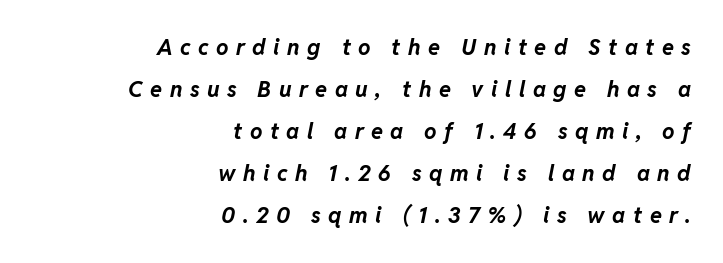
{"italic": "yes", "lean": "right", "slant_degrees": 11, "bold": "yes", "underline": "no", "align": "right", "line_spacing": "loose", "line_spacing_ratio": 1.91, "letter_spacing": "wide", "letter_spacing_em": 0.34, "glyph_px": 22}
